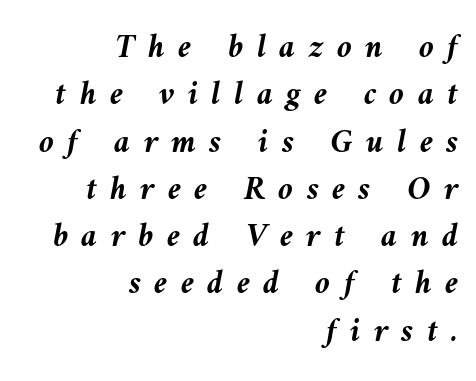
Rows of type keep a routine distance in the vertical direction. The paragraph has a hard right edge and a soft left edge. The zone under the glyphs is completely vacant. This sample uses expanded letter spacing, leaving extra air between glyphs.
